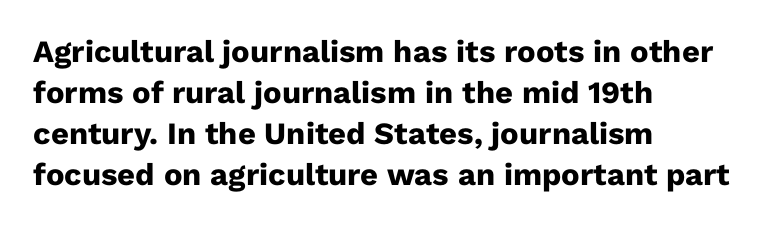
Do the characters align in a grid? No, the font is proportional. Classification — sans serif. Emphasis by weight is at full strength: bold. Summary of vertical rhythm: regular, with standard interline spacing.
